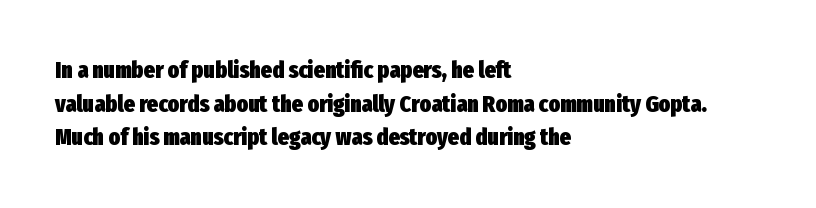
Any mark beneath the type? The region is blank. Regular leading. The face used here is rendered with its standard letterfit. These words are printed bold, with thick strokes throughout. Italic? Not at all — the glyphs are vertical. Left-aligned paragraph, ragged on the right.
